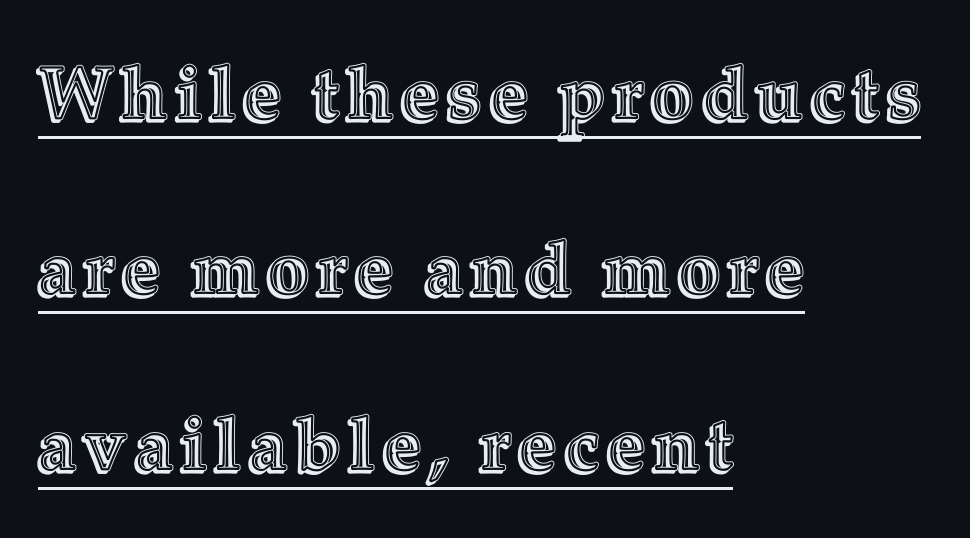
Q: Is the text italic (slanted)? A: No, it is upright.
Q: Is the text underlined? A: Yes.
Q: How is the paragraph aligned? A: Left-aligned.
Q: Is the spacing between lines tight, normal or loose? A: Loose.
Q: Width (condensed, normal, or wide)? A: Normal.
Q: x-height? A: Medium.
Q: Monospaced? A: No.
